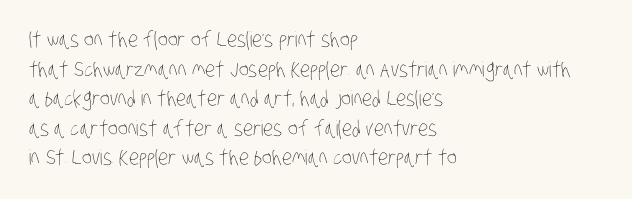
The image shows 21 px text type; set left-aligned, normal line spacing (1.41x), normal letter spacing, not underlined.
